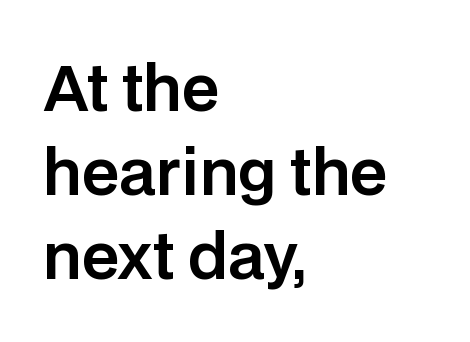
Q: Is the text italic (slanted)? A: No, it is upright.
Q: Is the typeface a serif or a sans-serif typeface? A: Sans-serif.
Q: Is the text underlined? A: No.
Q: How is the paragraph aligned? A: Left-aligned.
Q: Is the spacing between letters normal or unusually wide? A: Normal.
Q: Is the spacing between lines tight, normal or loose? A: Normal.
Q: Width (condensed, normal, or wide)? A: Normal.
Q: Stroke contrast? A: Low.
Q: x-height? A: Large.
Q: Monospaced? A: No.
